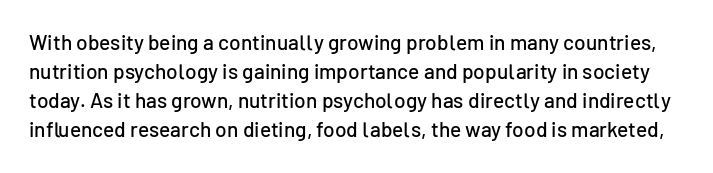
The image shows 21 px text type, upright; set normal line spacing (1.38x), normal letter spacing, not underlined.
